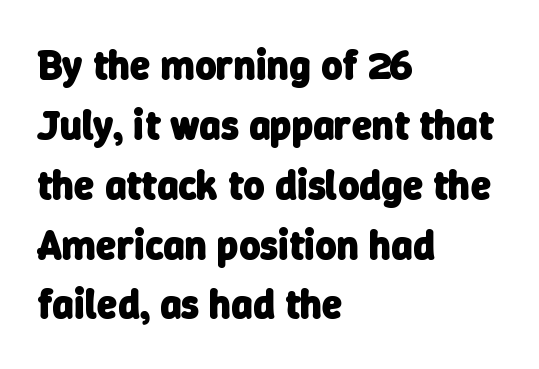
The image shows 41 px heavy sans-serif type; set left-aligned, normal line spacing (1.46x), normal letter spacing, not underlined; low stroke contrast and a medium x-height.
